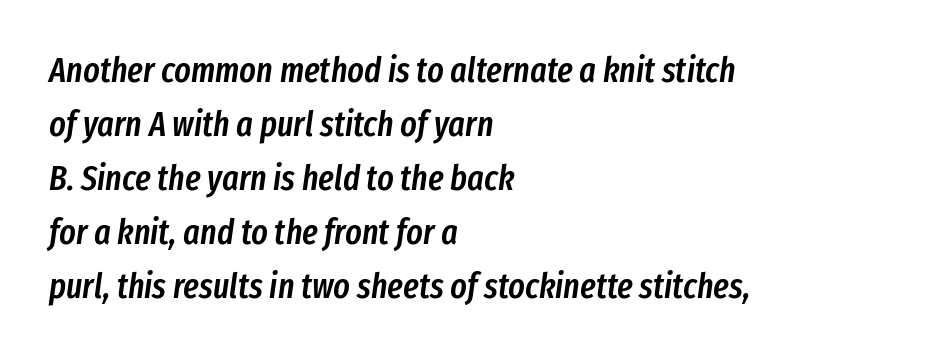
Q: Is the text bold? A: Semi-bold.
Q: Is the text italic (slanted)? A: Yes, it leans right by about 8 degrees.
Q: Is the text underlined? A: No.
Q: How is the paragraph aligned? A: Left-aligned.
Q: Is the spacing between letters normal or unusually wide? A: Normal.
Q: Is the spacing between lines tight, normal or loose? A: Normal.
Q: Width (condensed, normal, or wide)? A: Condensed.
Q: Stroke contrast? A: Low.
Q: x-height? A: Medium.
Q: Monospaced? A: No.
